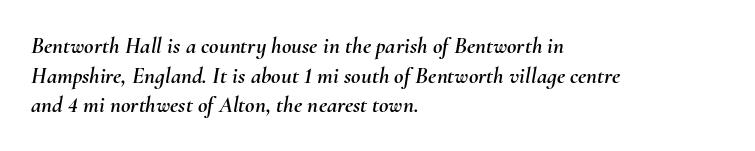
The image shows 23 px text type, italic (leaning right); set left-aligned, normal line spacing (1.29x), normal letter spacing, not underlined.
